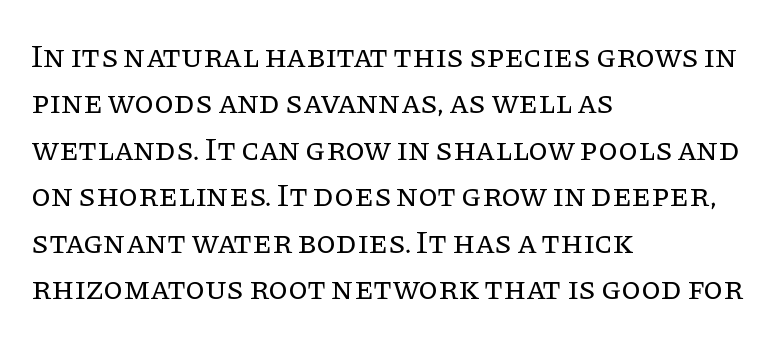
Q: Is the text bold? A: No.
Q: Is the text italic (slanted)? A: No, it is upright.
Q: Is the typeface a serif or a sans-serif typeface? A: Serif.
Q: Is the text underlined? A: No.
Q: How is the paragraph aligned? A: Left-aligned.
Q: Is the spacing between letters normal or unusually wide? A: Normal.
Q: Is the spacing between lines tight, normal or loose? A: Normal.
Q: Width (condensed, normal, or wide)? A: Normal.
Q: Stroke contrast? A: Low.
Q: x-height? A: Large.
Q: Monospaced? A: No.
